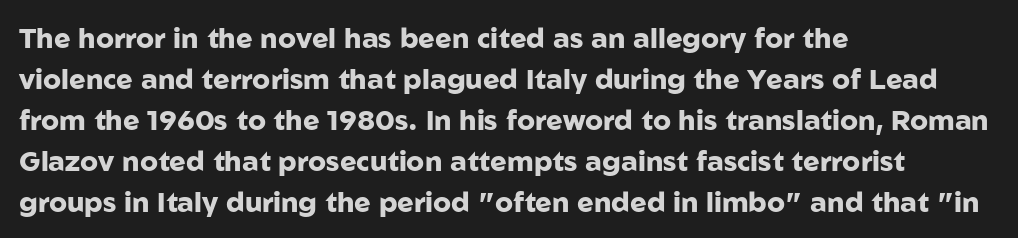
{"serif": "no", "italic": "no", "bold": "yes", "weight": "heavy", "width": "normal", "stroke_contrast": "low", "x_height": "medium", "monospaced": "no", "underline": "no", "align": "left", "line_spacing": "normal", "line_spacing_ratio": 1.46, "letter_spacing": "normal", "letter_spacing_em": 0.0, "glyph_px": 28}
